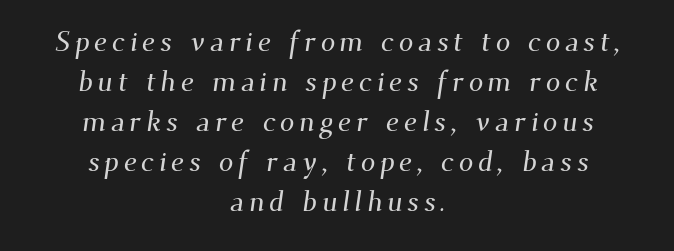
Q: Is the typeface a serif or a sans-serif typeface? A: Serif.
Q: Is the text underlined? A: No.
Q: How is the paragraph aligned? A: Centered.
Q: Is the spacing between lines tight, normal or loose? A: Normal.
Q: Width (condensed, normal, or wide)? A: Normal.
Q: Stroke contrast? A: Medium.
Q: x-height? A: Small.
Q: Monospaced? A: No.
